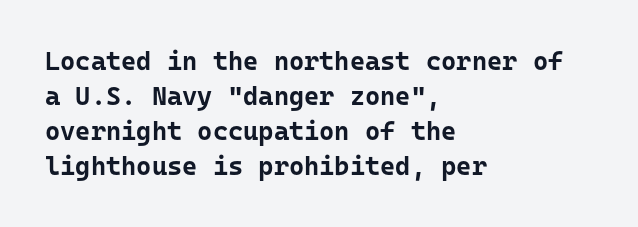
{"italic": "no", "bold": "yes", "underline": "no", "align": "left", "line_spacing": "normal", "line_spacing_ratio": 1.34, "letter_spacing": "normal", "letter_spacing_em": 0.0, "glyph_px": 26}
